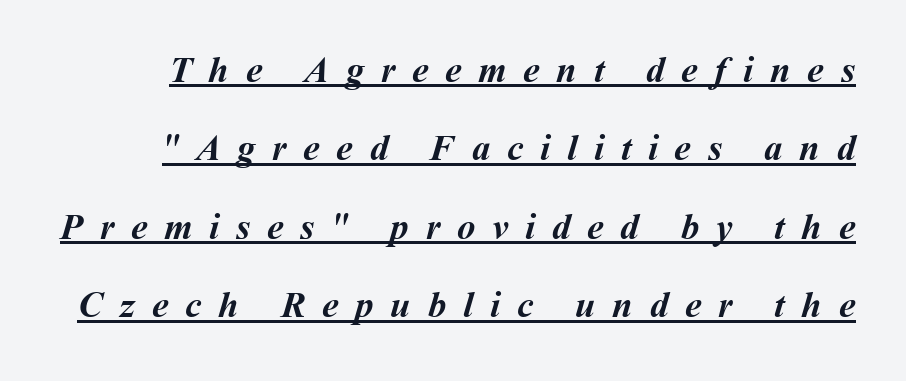
Letter spacing: wide. These lines stand farther apart than default settings would place them. Check the space under the baseline: a stroke is drawn there. You could not count columns in this text — the font is proportionally spaced.
